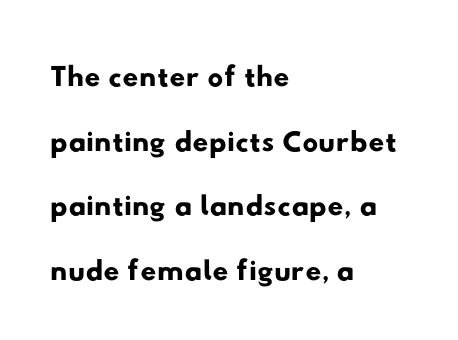
Q: Is the typeface a serif or a sans-serif typeface? A: Sans-serif.
Q: Is the text underlined? A: No.
Q: How is the paragraph aligned? A: Left-aligned.
Q: Is the spacing between letters normal or unusually wide? A: Normal.
Q: Is the spacing between lines tight, normal or loose? A: Normal.
Q: Width (condensed, normal, or wide)? A: Wide.
Q: Stroke contrast? A: Low.
Q: x-height? A: Small.
Q: Monospaced? A: No.
